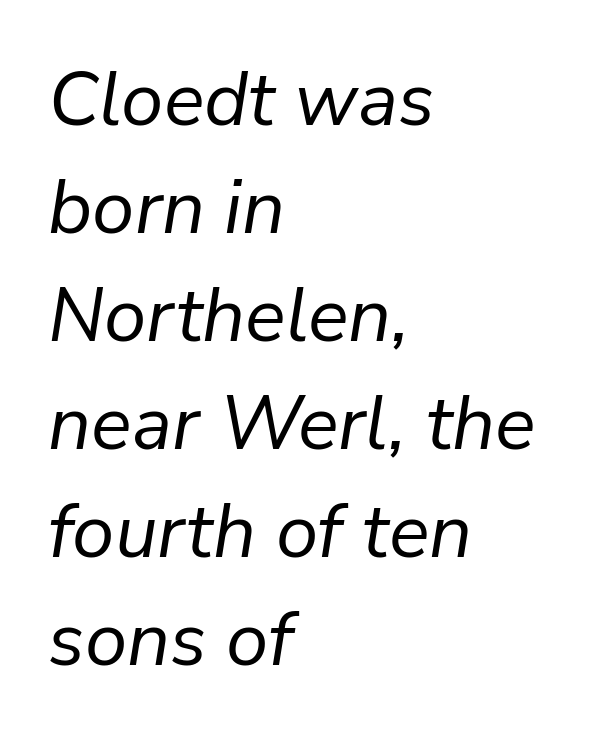
The letterforms sit at book weight or below. These lines were composed using italics. The rendering anchors every line to the left-hand side. Descenders hang freely into open space. Leading: standard.
